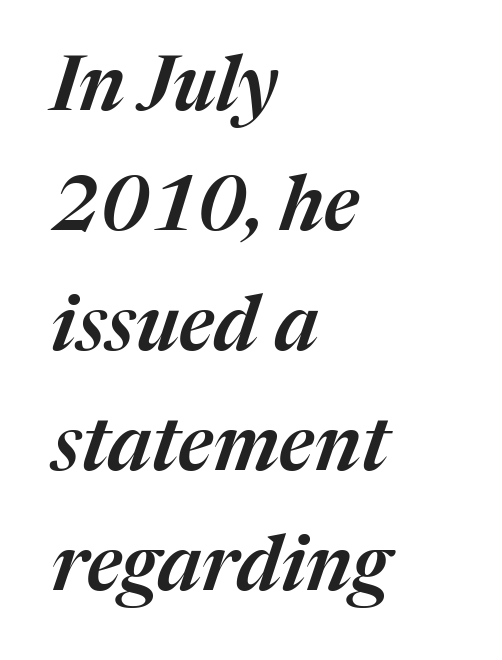
Unmarked baselines from the first word to the last. The text block is weighted toward the left margin, trailing off unevenly rightward. Slanted lettering throughout. The line-height multiplier appears to be the usual default. The rendering uses natural spacing where letterforms have individual widths. You could call the tracking neutral — neither tight nor loose.
